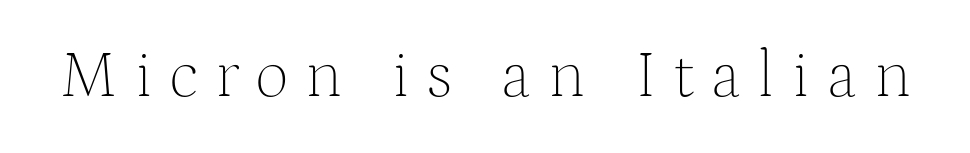
Q: Is the text bold? A: No.
Q: Is the text italic (slanted)? A: No, it is upright.
Q: Is the typeface a serif or a sans-serif typeface? A: Serif.
Q: Is the text underlined? A: No.
Q: Is the spacing between letters normal or unusually wide? A: Unusually wide.
Q: Width (condensed, normal, or wide)? A: Normal.
Q: Stroke contrast? A: Medium.
Q: x-height? A: Medium.
Q: Monospaced? A: No.
